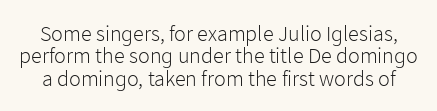
Q: Is the text bold? A: No.
Q: Is the text italic (slanted)? A: No, it is upright.
Q: Is the text underlined? A: No.
Q: Is the spacing between letters normal or unusually wide? A: Normal.
Q: Is the spacing between lines tight, normal or loose? A: Tight.
